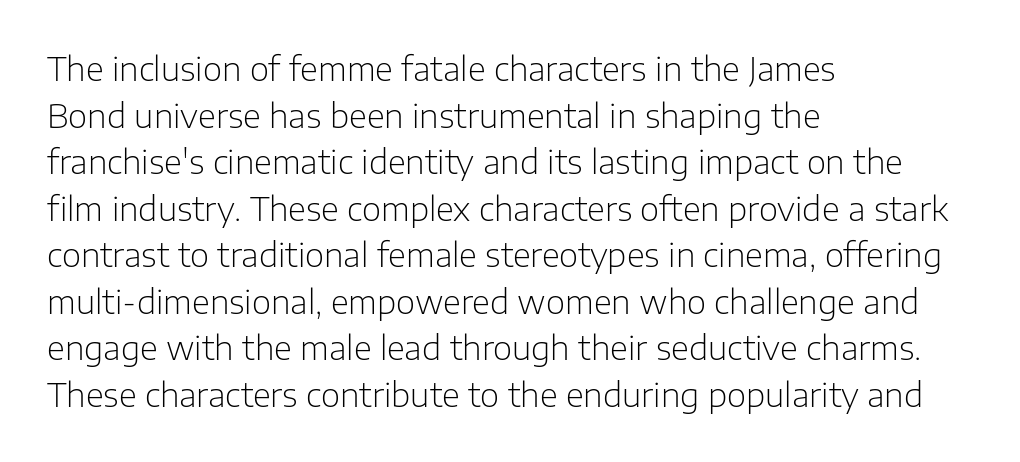
The image shows 33 px light sans-serif type, upright; set left-aligned, normal line spacing (1.41x), normal letter spacing, not underlined; low stroke contrast and a medium x-height.
